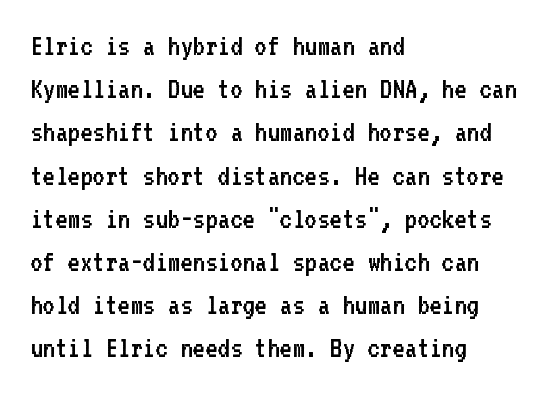
The image shows 30 px regular-weight sans-serif type, upright, monospaced; set left-aligned, normal line spacing (1.44x), normal letter spacing, not underlined; low stroke contrast and a medium x-height.
